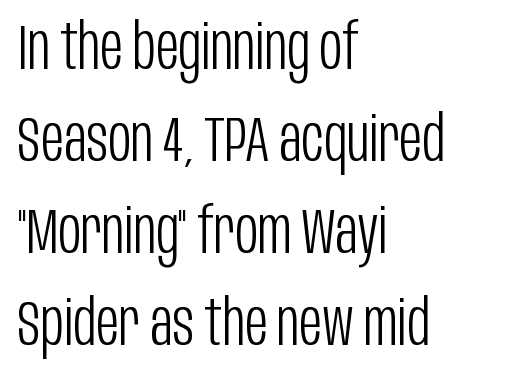
Does the copy run flush right? No — it runs flush left. Looks like regular typesetting: each glyph gets only the width it needs. These lines were composed using upright roman letters. Check under the words: just untouched page.
